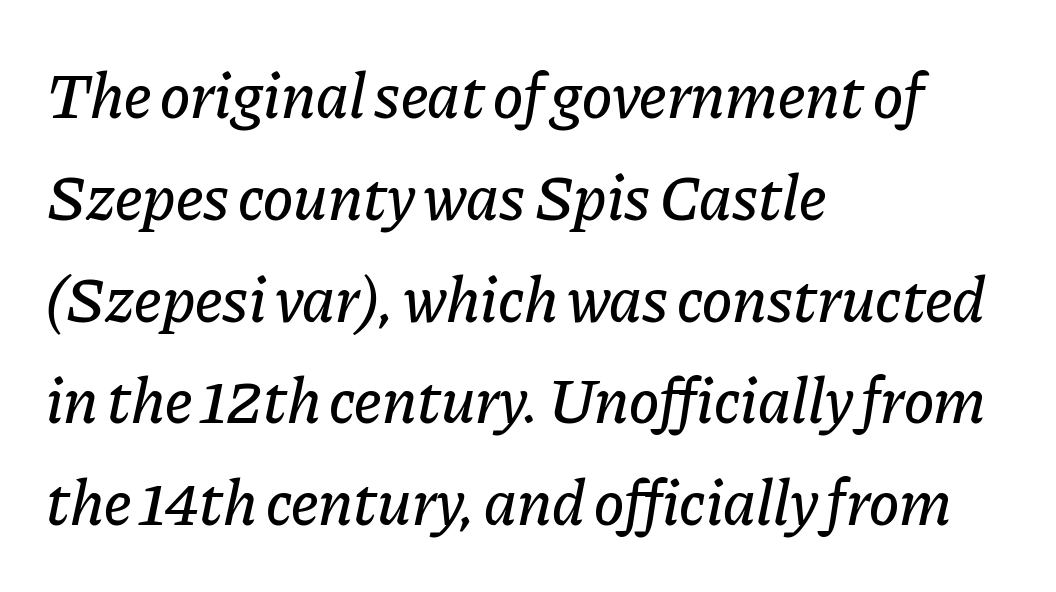
Notice how descenders clear the ascenders below comfortably — that's standard leading. Casual observation: everything's shoved over to the left. Slanted lettering throughout. The letters advance in unequal steps, a hallmark of proportional type. The gaps between neighbouring characters are ordinary and unremarkable. The zone under the glyphs is completely vacant.
